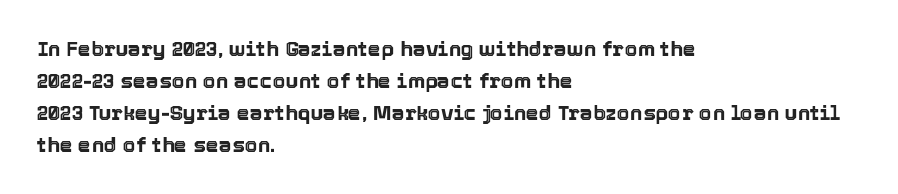
Q: Is the text italic (slanted)? A: No, it is upright.
Q: Is the text underlined? A: No.
Q: How is the paragraph aligned? A: Left-aligned.
Q: Is the spacing between letters normal or unusually wide? A: Normal.
Q: Is the spacing between lines tight, normal or loose? A: Normal.
